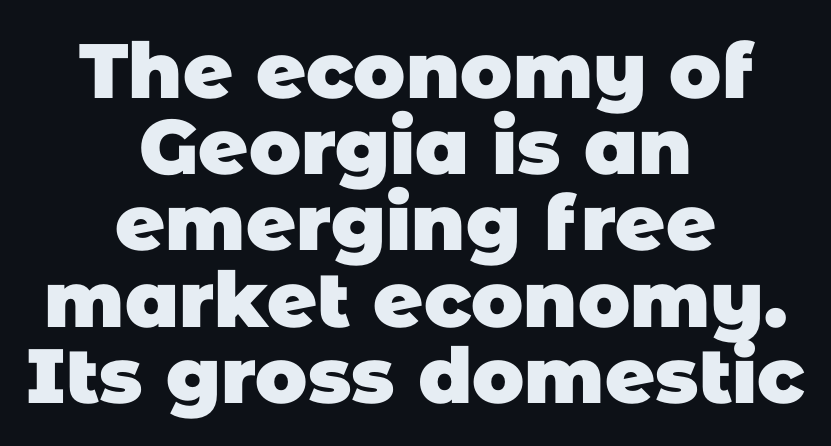
{"serif": "no", "bold": "yes", "weight": "heavy", "width": "normal", "stroke_contrast": "low", "x_height": "large", "monospaced": "no", "underline": "no", "align": "center", "line_spacing": "tight", "line_spacing_ratio": 0.99, "letter_spacing": "normal", "letter_spacing_em": 0.0, "glyph_px": 77}
